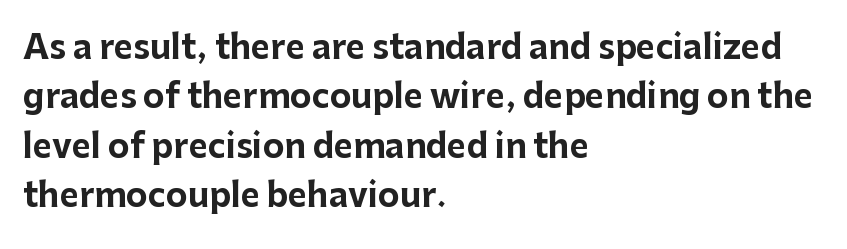
Q: Is the text bold? A: Yes.
Q: Is the text italic (slanted)? A: No, it is upright.
Q: Is the typeface a serif or a sans-serif typeface? A: Sans-serif.
Q: Is the text underlined? A: No.
Q: How is the paragraph aligned? A: Left-aligned.
Q: Is the spacing between letters normal or unusually wide? A: Normal.
Q: Is the spacing between lines tight, normal or loose? A: Normal.
Q: Width (condensed, normal, or wide)? A: Normal.
Q: Stroke contrast? A: Low.
Q: x-height? A: Medium.
Q: Monospaced? A: No.
